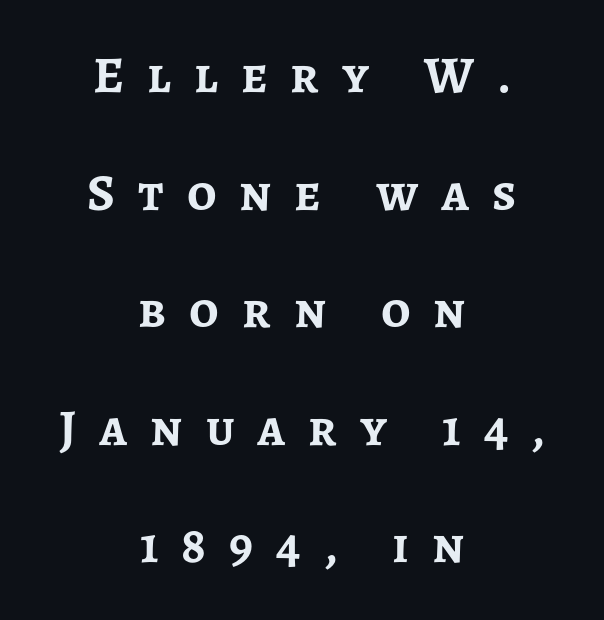
The image shows 52 px semibold sans-serif type, upright; set centered, loose line spacing (2.26x), unusually wide letter spacing (+0.44 em), not underlined; low stroke contrast and a medium x-height.
